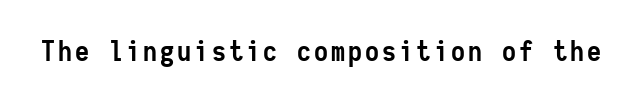
Every character sits straight up, as roman type does. Has an underline been added? It has not. Typesetter's note: full bold, strokes at maximum text heaviness. Here the designer chose a console-style face with uniform glyph widths.
